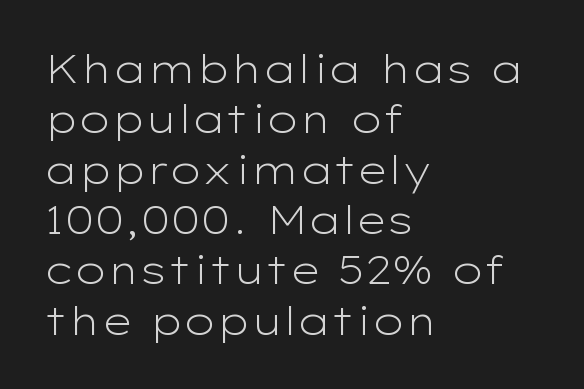
The image shows 39 px light, wide sans-serif type, upright; set left-aligned, normal line spacing (1.29x), normal letter spacing, not underlined; low stroke contrast and a medium x-height.
